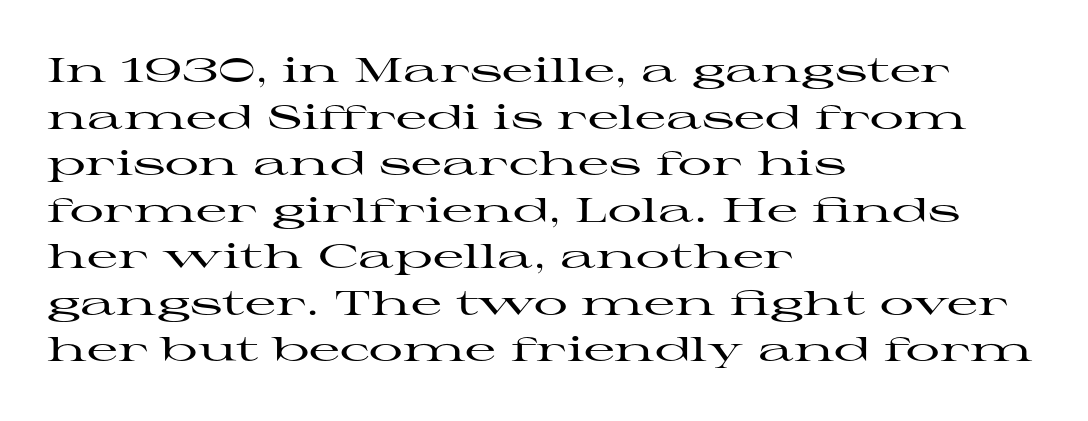
The image shows 34 px wide serif type, upright; set left-aligned, normal line spacing (1.37x), normal letter spacing, not underlined; high stroke contrast and a medium x-height.
